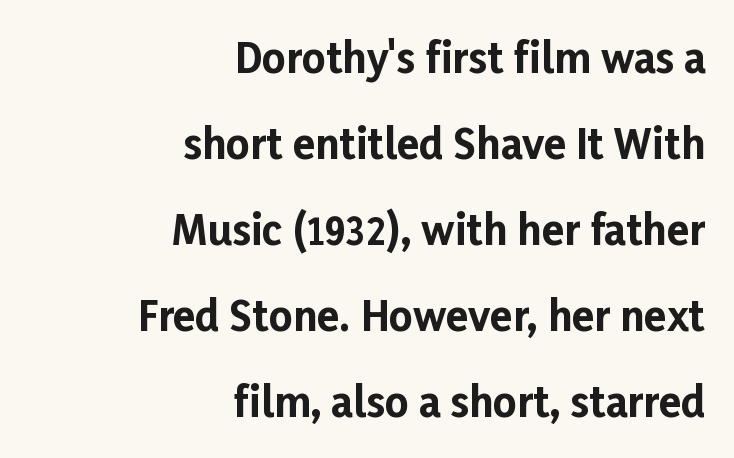
The image shows 41 px bold sans-serif type, upright; set right-aligned, loose line spacing (2.1x), normal letter spacing, not underlined; low stroke contrast and a medium x-height.
